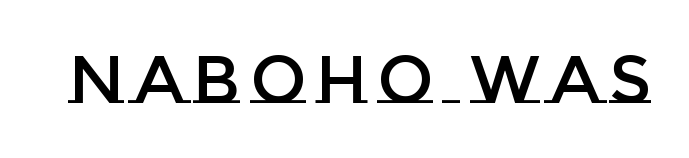
Every stem runs plumb, perpendicular to the baseline. The face used here is proportionally spaced, like ordinary book or web type. Bare-footed words on every line.
